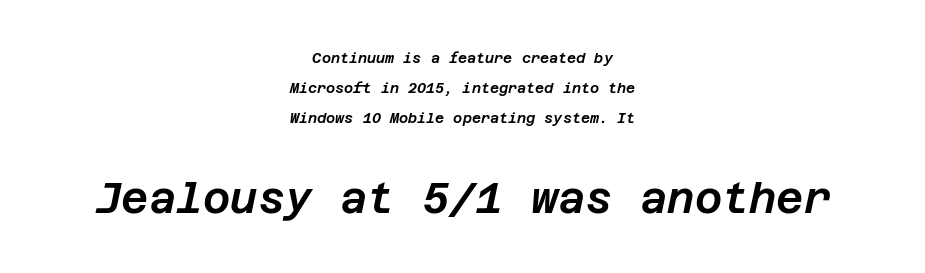
The image shows 42 px text type, italic (leaning right); set centered, loose line spacing (2.16x), normal letter spacing, not underlined; the second (bottom) block is 3.0x larger; low stroke contrast and a large x-height.
